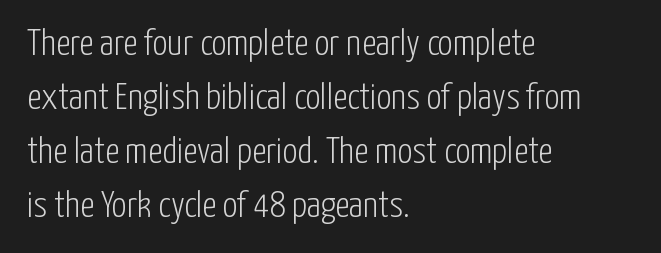
The image shows 37 px light, condensed sans-serif type, upright; set left-aligned, normal line spacing (1.46x), normal letter spacing, not underlined; low stroke contrast and a medium x-height.
